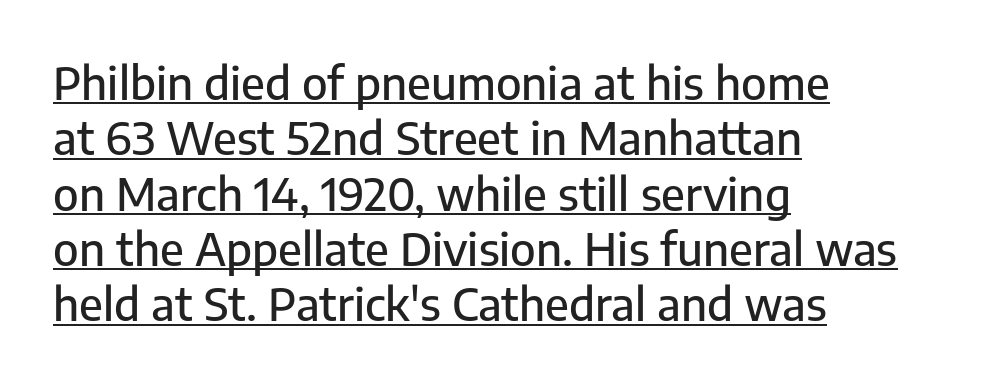
{"serif": "no", "italic": "no", "width": "normal", "stroke_contrast": "low", "x_height": "medium", "monospaced": "no", "underline": "yes", "align": "left", "line_spacing_ratio": 1.23, "letter_spacing": "normal", "letter_spacing_em": 0.0, "glyph_px": 45}
